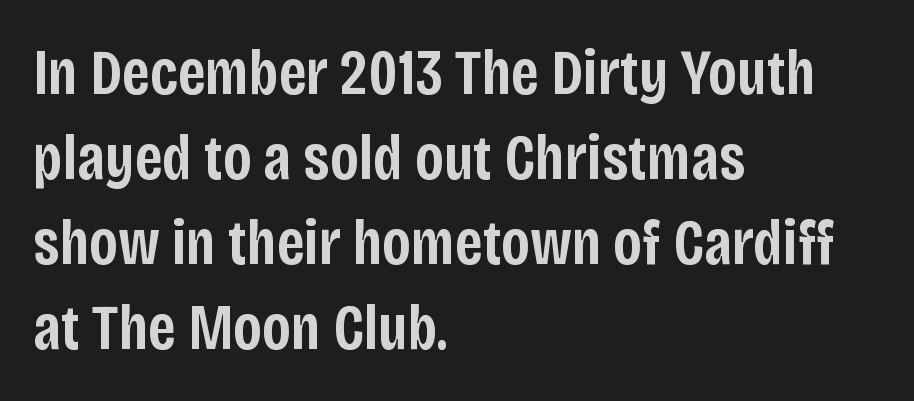
{"serif": "no", "italic": "no", "bold": "semi", "weight": "semibold", "width": "condensed", "stroke_contrast": "low", "x_height": "large", "monospaced": "no", "underline": "no", "align": "left", "line_spacing": "normal", "line_spacing_ratio": 1.31, "letter_spacing": "normal", "letter_spacing_em": 0.0, "glyph_px": 65}
